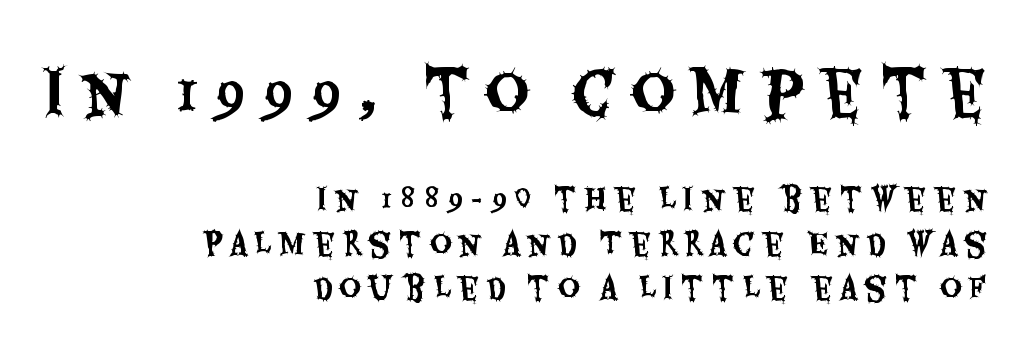
The image shows 61 px condensed sans-serif type, upright; set right-aligned, normal line spacing (1.47x), unusually wide letter spacing (+0.24 em), not underlined; the first (top) block is 2.03x larger; medium stroke contrast and a large x-height.
